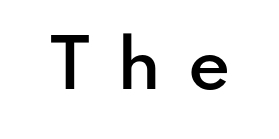
{"serif": "no", "italic": "no", "bold": "semi", "weight": "semibold", "width": "normal", "stroke_contrast": "low", "x_height": "small", "monospaced": "no", "underline": "no", "letter_spacing": "wide", "letter_spacing_em": 0.41, "glyph_px": 65}
